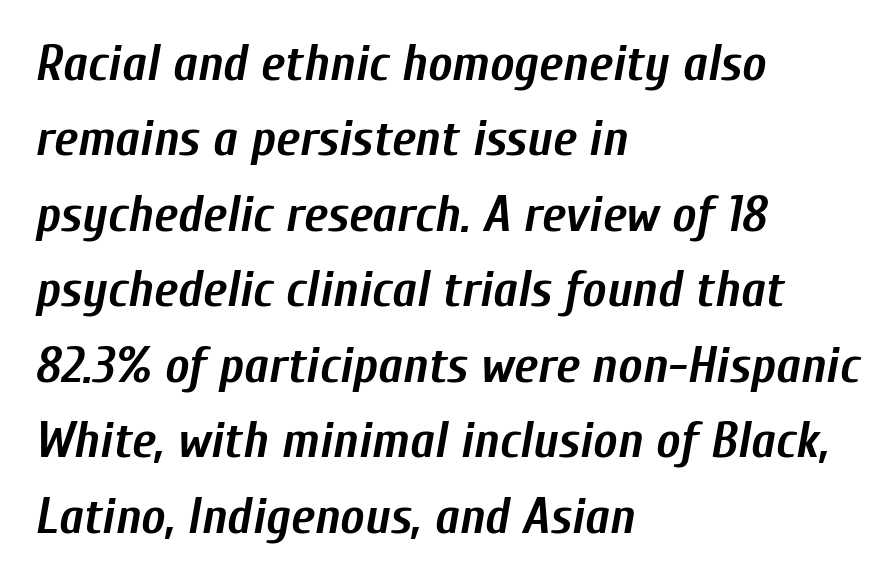
The image shows 51 px semibold, condensed type, italic (leaning right); set left-aligned, normal line spacing (1.48x), normal letter spacing, not underlined; low stroke contrast and a medium x-height.
